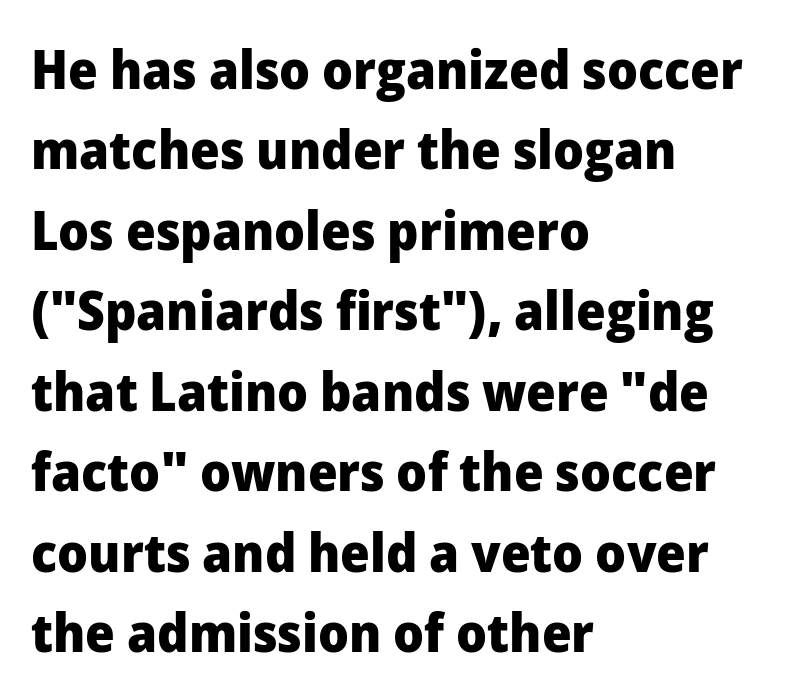
Horizontal bands of white between lines are of average thickness. Tracking value appears to be zero — textbook default spacing. Any mark beneath the type? The region is blank. Think of a printed novel: that variable character pitch is what you see here. The letters stand straight up with perfectly vertical stems. Visually the block forms a straight wall on the left and a jagged coastline on the right.
